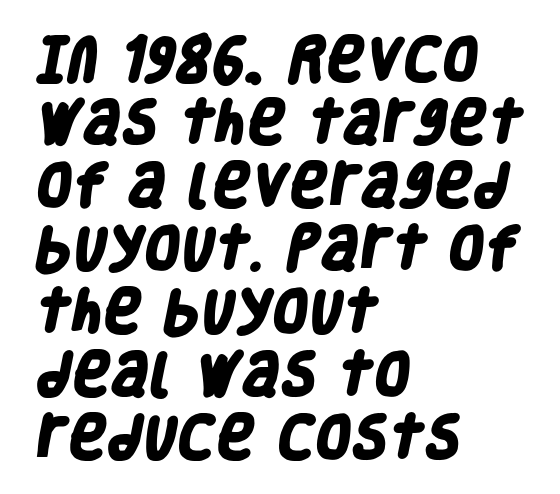
Q: Is the text bold? A: Yes.
Q: Is the typeface a serif or a sans-serif typeface? A: Sans-serif.
Q: Is the text underlined? A: No.
Q: How is the paragraph aligned? A: Left-aligned.
Q: Is the spacing between letters normal or unusually wide? A: Normal.
Q: Is the spacing between lines tight, normal or loose? A: Normal.
Q: Width (condensed, normal, or wide)? A: Condensed.
Q: Stroke contrast? A: Low.
Q: x-height? A: Large.
Q: Monospaced? A: No.
